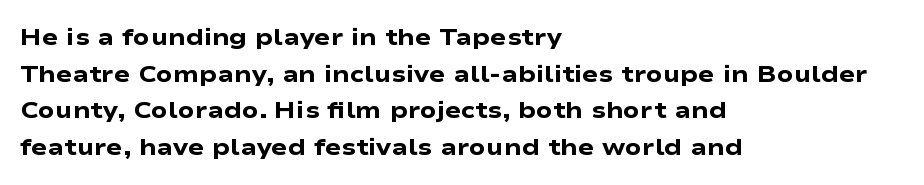
Q: Is the text bold? A: Yes.
Q: Is the text italic (slanted)? A: No, it is upright.
Q: Is the text underlined? A: No.
Q: How is the paragraph aligned? A: Left-aligned.
Q: Is the spacing between letters normal or unusually wide? A: Normal.
Q: Is the spacing between lines tight, normal or loose? A: Normal.
